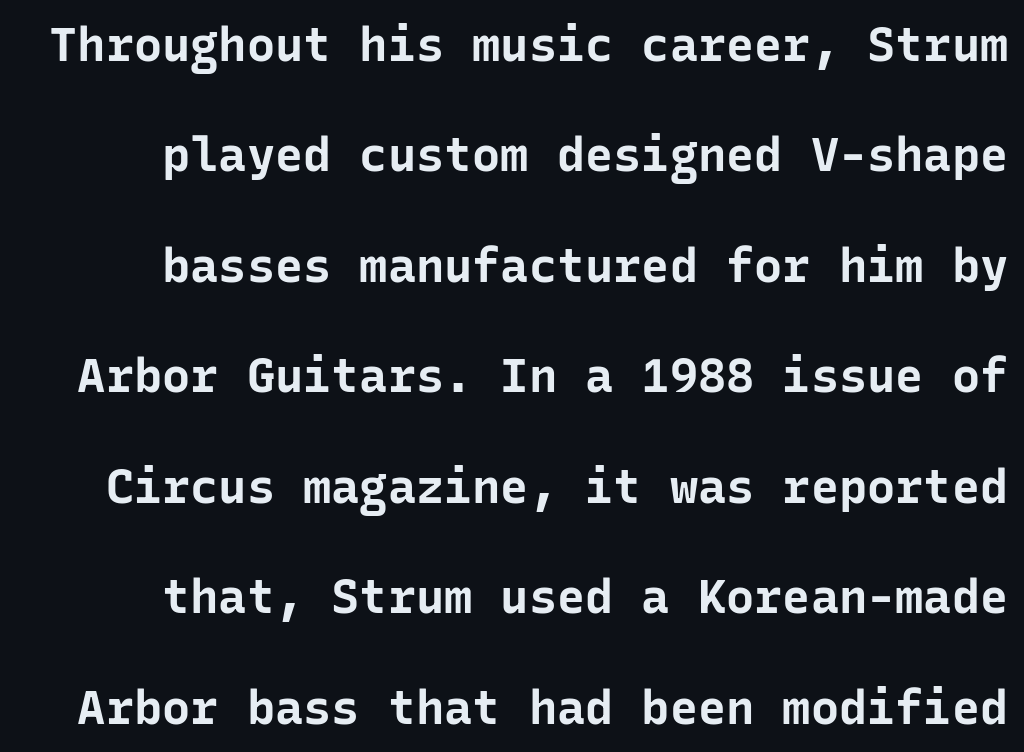
{"serif": "no", "italic": "no", "bold": "yes", "weight": "bold", "width": "normal", "stroke_contrast": "low", "x_height": "medium", "monospaced": "yes", "underline": "no", "line_spacing": "loose", "line_spacing_ratio": 2.35, "letter_spacing": "normal", "letter_spacing_em": 0.0, "glyph_px": 47}
